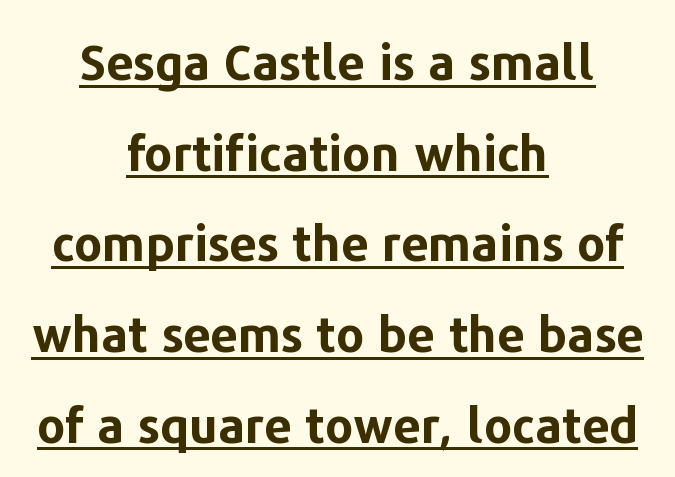
The image shows 49 px bold sans-serif type, upright; set centered, line spacing 1.85x, normal letter spacing, underlined; low stroke contrast and a medium x-height.
